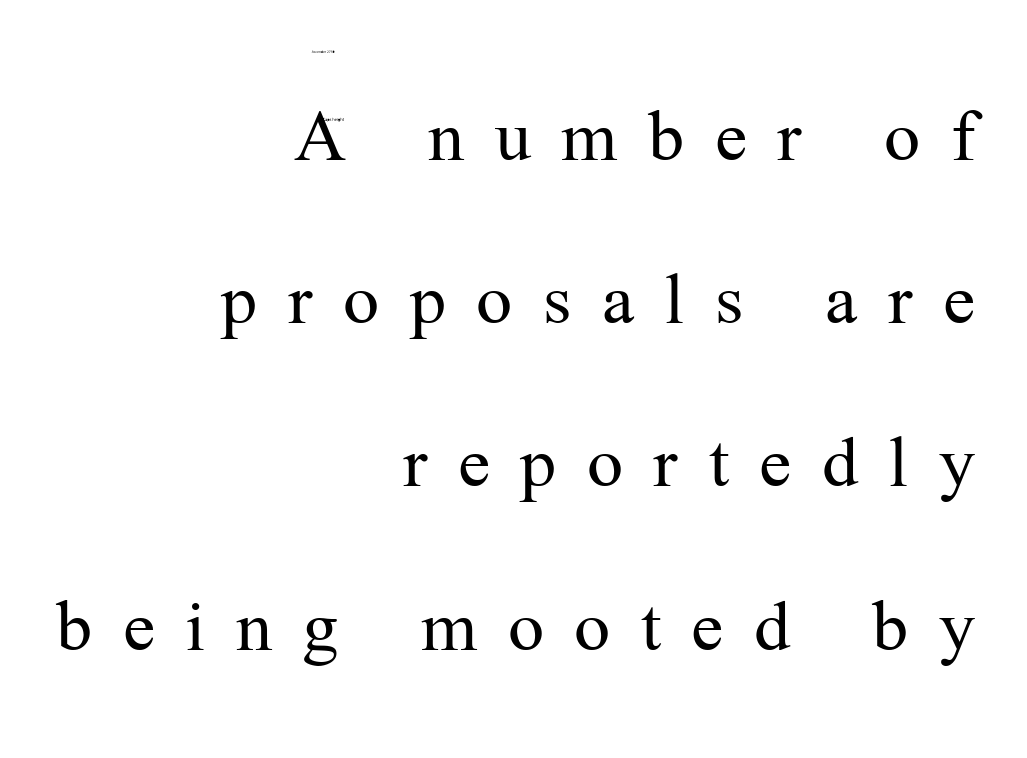
The image shows 80 px regular-weight serif type, upright; set right-aligned, loose line spacing (2.04x), unusually wide letter spacing (+0.38 em), not underlined; medium stroke contrast and a medium x-height.
